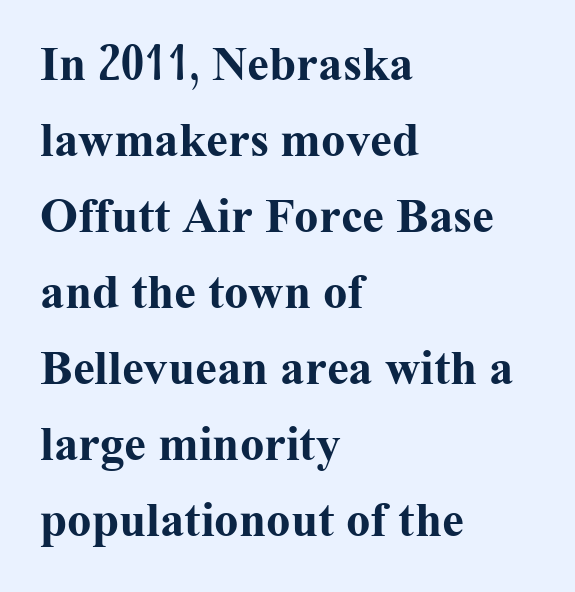
The rendering uses natural spacing where letterforms have individual widths. Every character sits straight up, as roman type does. The face used here has the dense, thick strokes of a bold. Honestly, the row spacing looks completely unremarkable. The rendering shows small feet on the letterforms — a serif design. Tracking value appears to be zero — textbook default spacing.
